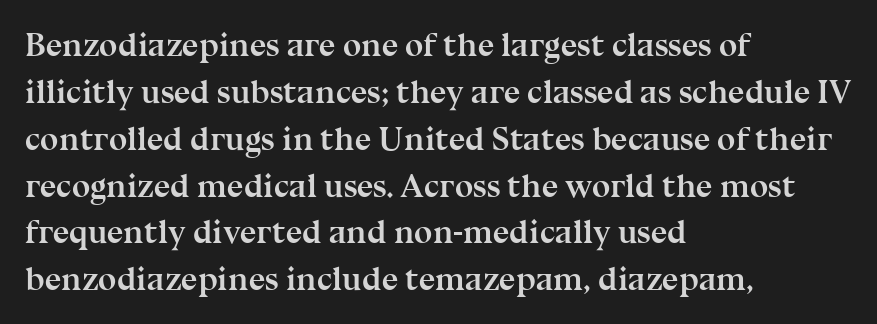
{"serif": "yes", "italic": "no", "bold": "yes", "weight": "semibold", "width": "normal", "stroke_contrast": "medium", "x_height": "medium", "monospaced": "no", "underline": "no", "align": "left", "line_spacing": "normal", "line_spacing_ratio": 1.42, "letter_spacing": "normal", "letter_spacing_em": 0.0, "glyph_px": 33}
